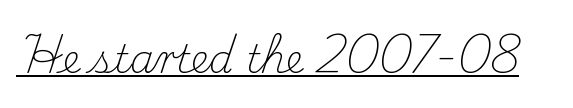
The image shows 39 px light serif type; set normal letter spacing, underlined; medium stroke contrast and a small x-height.
